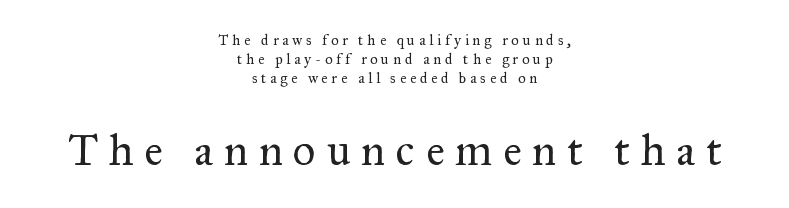
The image shows 44 px regular-weight serif type, upright; set centered, normal line spacing (1.28x), unusually wide letter spacing (+0.25 em), not underlined; the second (bottom) block is 2.93x larger; medium stroke contrast and a small x-height.
